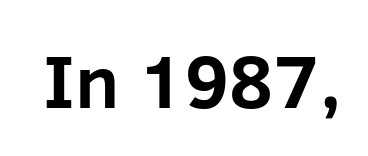
Q: Is the text bold? A: Yes.
Q: Is the text italic (slanted)? A: No, it is upright.
Q: Is the typeface a serif or a sans-serif typeface? A: Sans-serif.
Q: Is the text underlined? A: No.
Q: Is the spacing between letters normal or unusually wide? A: Normal.
Q: Width (condensed, normal, or wide)? A: Normal.
Q: Stroke contrast? A: Low.
Q: x-height? A: Medium.
Q: Monospaced? A: No.
